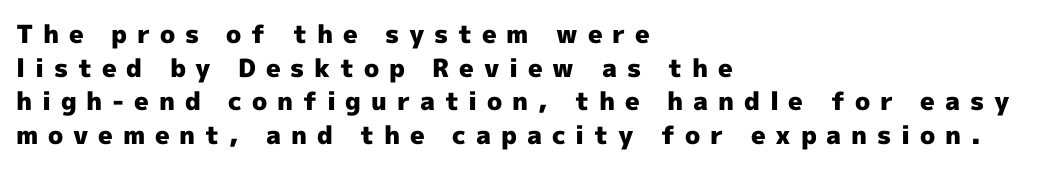
Compared with a centered layout, this one pins lines to the left instead. Any mark beneath the type? The region is blank. Rendered with straight, roman letterforms. A normal amount of white space separates one row of letters from the next. Chunky letters — that's bold for sure. Inter-character spacing is expanded well beyond the font's built-in metrics.
